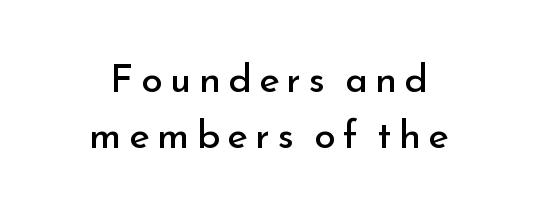
The image shows 39 px regular-weight sans-serif type, upright; set centered, normal line spacing (1.43x), not underlined; low stroke contrast and a small x-height.
